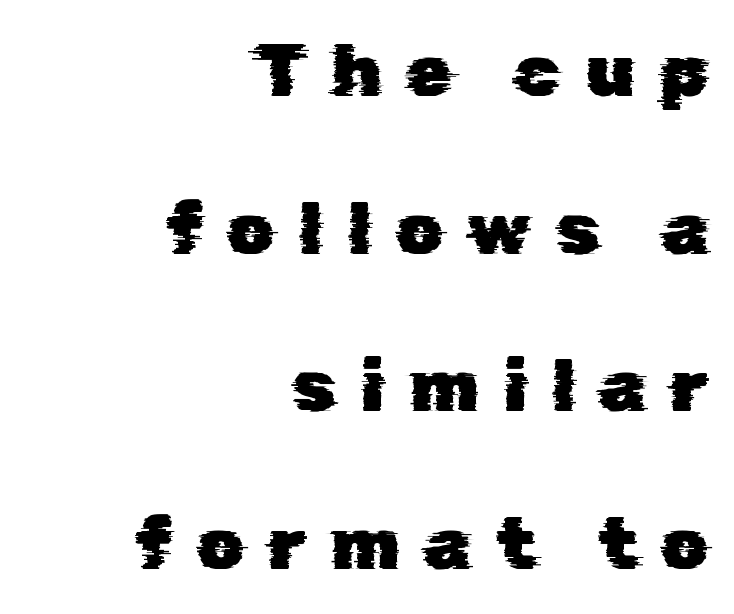
Q: Is the typeface a serif or a sans-serif typeface? A: Sans-serif.
Q: Is the text underlined? A: No.
Q: How is the paragraph aligned? A: Right-aligned.
Q: Is the spacing between letters normal or unusually wide? A: Unusually wide.
Q: Is the spacing between lines tight, normal or loose? A: Loose.
Q: Width (condensed, normal, or wide)? A: Normal.
Q: Stroke contrast? A: Low.
Q: x-height? A: Medium.
Q: Monospaced? A: No.
